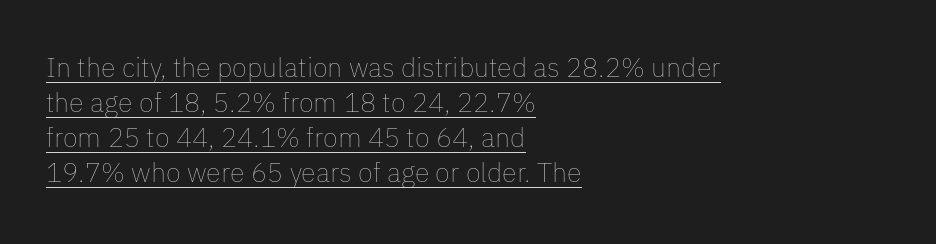
{"italic": "no", "bold": "no", "underline": "yes", "align": "left", "line_spacing": "normal", "line_spacing_ratio": 1.3, "letter_spacing": "normal", "letter_spacing_em": 0.0, "glyph_px": 27}
